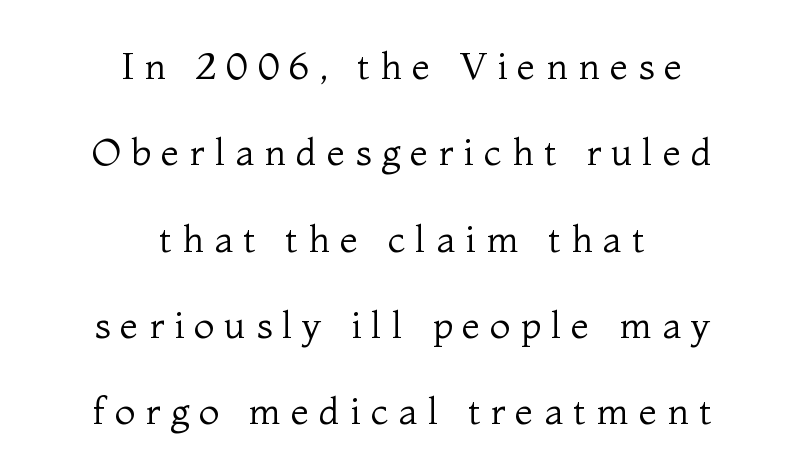
Q: Is the text bold? A: No.
Q: Is the text italic (slanted)? A: No, it is upright.
Q: Is the typeface a serif or a sans-serif typeface? A: Serif.
Q: Is the text underlined? A: No.
Q: How is the paragraph aligned? A: Centered.
Q: Is the spacing between letters normal or unusually wide? A: Unusually wide.
Q: Is the spacing between lines tight, normal or loose? A: Loose.
Q: Width (condensed, normal, or wide)? A: Normal.
Q: Stroke contrast? A: Medium.
Q: x-height? A: Medium.
Q: Monospaced? A: No.
